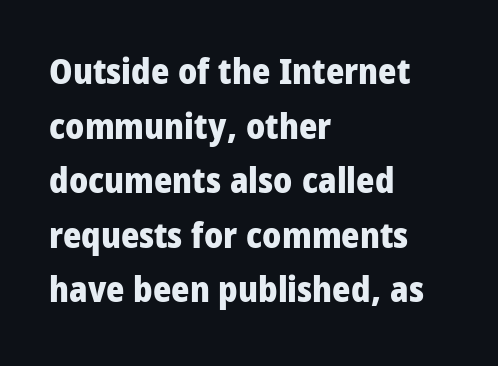
The letters stand straight up with perfectly vertical stems. Unlike a traditional serif, this face leaves its strokes unadorned. There is no visible air inserted between adjacent glyphs. Vertical spacing — default.
